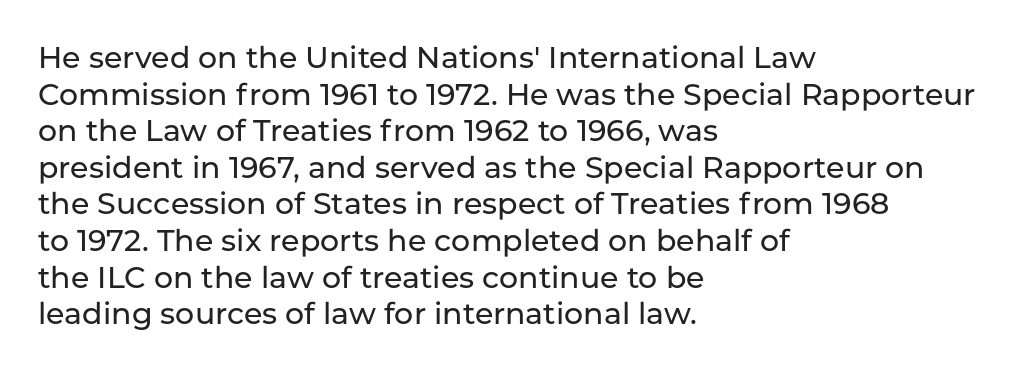
{"serif": "no", "italic": "no", "width": "normal", "stroke_contrast": "low", "x_height": "medium", "monospaced": "no", "underline": "no", "align": "left", "line_spacing_ratio": 1.22, "letter_spacing": "normal", "letter_spacing_em": 0.0, "glyph_px": 30}
